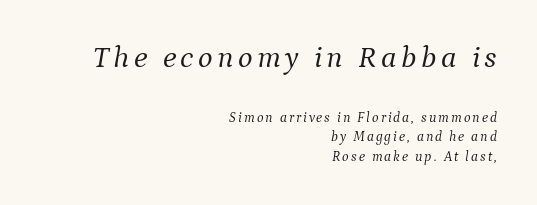
Q: Is the text bold? A: No.
Q: Is the text italic (slanted)? A: Yes, it leans right by about 9 degrees.
Q: Is the typeface a serif or a sans-serif typeface? A: Serif.
Q: Is the text underlined? A: No.
Q: How is the paragraph aligned? A: Right-aligned.
Q: Is the spacing between lines tight, normal or loose? A: Normal.
Q: Which block of text is set in a larger size, the first (top) or the second (bottom)? A: The first (top) one.
Q: Width (condensed, normal, or wide)? A: Normal.
Q: Stroke contrast? A: Medium.
Q: x-height? A: Medium.
Q: Monospaced? A: No.
